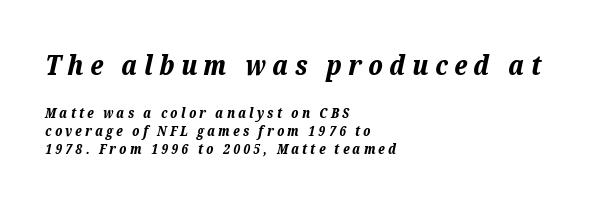
{"italic": "yes", "lean": "right", "slant_degrees": 12, "bold": "yes", "weight": "bold", "width": "normal", "stroke_contrast": "low", "x_height": "medium", "monospaced": "no", "underline": "no", "align": "left", "line_spacing": "normal", "line_spacing_ratio": 1.28, "letter_spacing": "wide", "letter_spacing_em": 0.23, "larger_block": "first", "size_ratio": 2.0, "glyph_px": 28}
